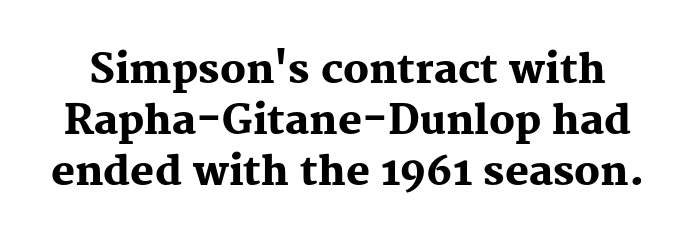
{"serif": "yes", "italic": "no", "bold": "yes", "weight": "heavy", "width": "normal", "stroke_contrast": "medium", "x_height": "medium", "monospaced": "no", "underline": "no", "line_spacing": "normal", "line_spacing_ratio": 1.27, "letter_spacing": "normal", "letter_spacing_em": 0.0, "glyph_px": 40}
